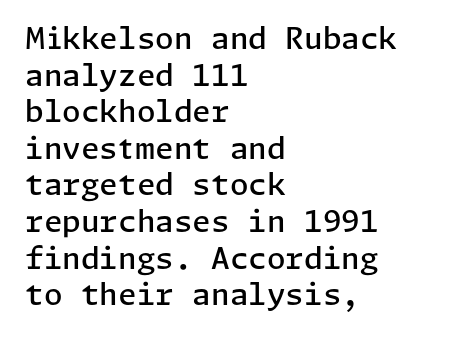
Q: Is the text bold? A: Semi-bold.
Q: Is the text italic (slanted)? A: No, it is upright.
Q: Is the typeface a serif or a sans-serif typeface? A: Sans-serif.
Q: Is the text underlined? A: No.
Q: How is the paragraph aligned? A: Left-aligned.
Q: Is the spacing between letters normal or unusually wide? A: Normal.
Q: Width (condensed, normal, or wide)? A: Normal.
Q: Stroke contrast? A: Low.
Q: x-height? A: Medium.
